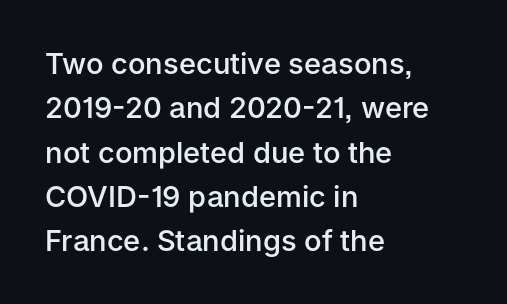
Every stem runs plumb, perpendicular to the baseline. The line-height multiplier appears to be the usual default. A typesetter would call this proportional, since set widths differ per character. Which margin do the lines hug? The left one — the right edge is uneven. The sample has been set in demibold, a notch under bold.
